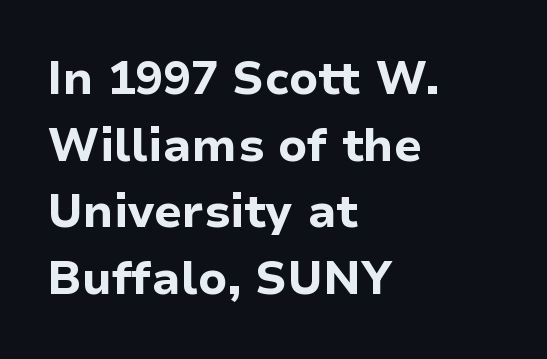
{"serif": "no", "italic": "no", "bold": "yes", "weight": "bold", "width": "normal", "stroke_contrast": "low", "x_height": "medium", "monospaced": "no", "underline": "no", "align": "left", "line_spacing": "normal", "line_spacing_ratio": 1.45, "letter_spacing": "normal", "letter_spacing_em": 0.0, "glyph_px": 46}
